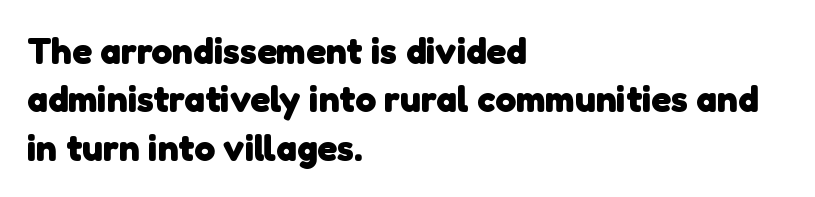
{"serif": "no", "bold": "yes", "weight": "heavy", "width": "normal", "stroke_contrast": "low", "x_height": "medium", "monospaced": "no", "underline": "no", "align": "left", "line_spacing": "normal", "line_spacing_ratio": 1.31, "letter_spacing": "normal", "letter_spacing_em": 0.0, "glyph_px": 37}
